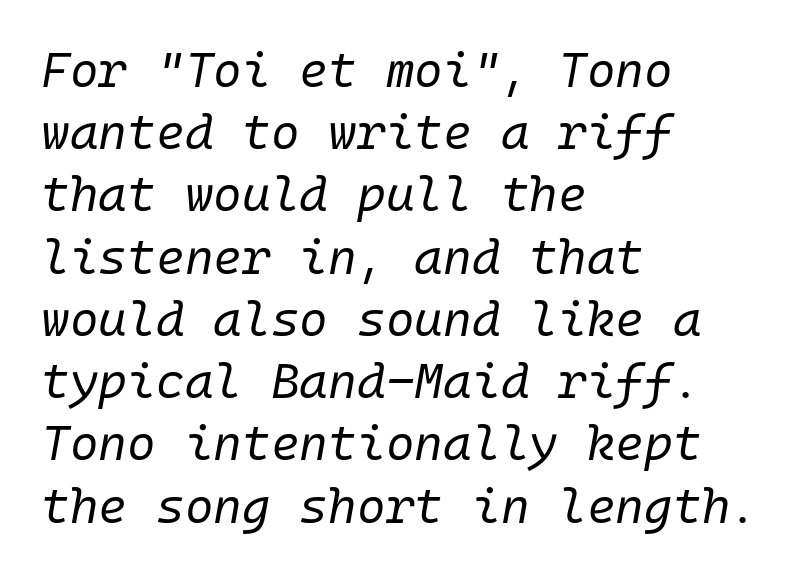
Each line starts at the same left margin while the right side varies. Vertical spacing — default. Is this a heavy cut? Hardly; it is regular or lighter. Type without underlining.
